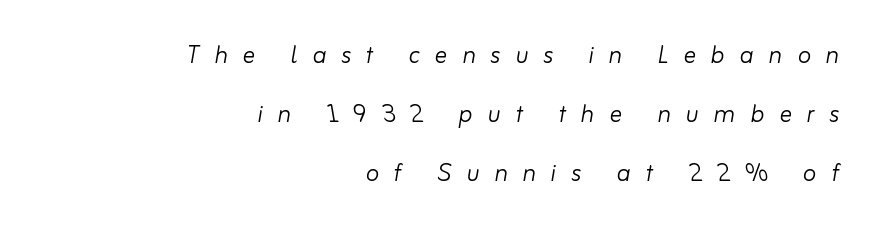
The image shows 31 px light type, italic (leaning right); set right-aligned, loose line spacing (1.91x), unusually wide letter spacing (+0.48 em), not underlined; low stroke contrast and a small x-height.
